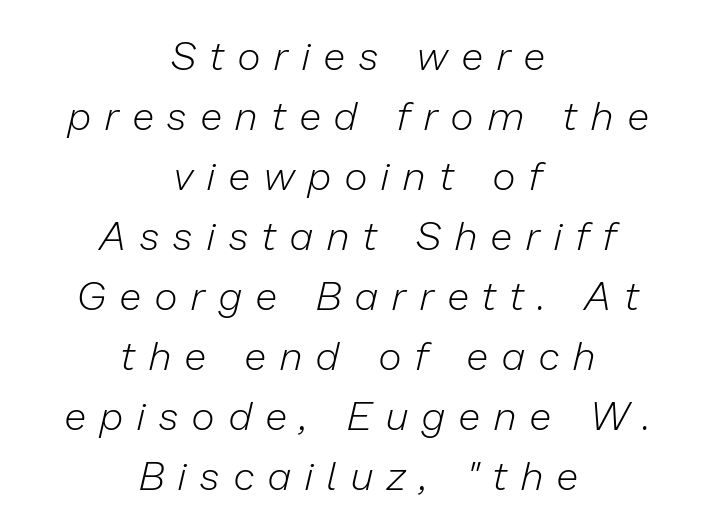
Q: Is the text bold? A: No.
Q: Is the text italic (slanted)? A: Yes, it leans right by about 13 degrees.
Q: Is the text underlined? A: No.
Q: How is the paragraph aligned? A: Centered.
Q: Is the spacing between letters normal or unusually wide? A: Unusually wide.
Q: Is the spacing between lines tight, normal or loose? A: Normal.
Q: Width (condensed, normal, or wide)? A: Normal.
Q: Stroke contrast? A: Low.
Q: x-height? A: Medium.
Q: Monospaced? A: No.
